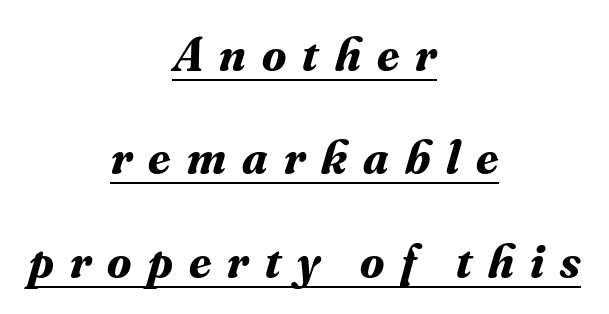
Q: Is the text bold? A: Yes.
Q: Is the text italic (slanted)? A: Yes, it leans right by about 16 degrees.
Q: Is the typeface a serif or a sans-serif typeface? A: Serif.
Q: Is the text underlined? A: Yes.
Q: How is the paragraph aligned? A: Centered.
Q: Is the spacing between letters normal or unusually wide? A: Unusually wide.
Q: Is the spacing between lines tight, normal or loose? A: Loose.
Q: Width (condensed, normal, or wide)? A: Normal.
Q: Stroke contrast? A: Medium.
Q: x-height? A: Small.
Q: Monospaced? A: No.
